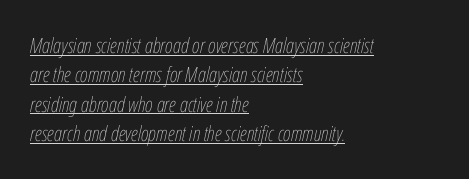
The image shows 21 px text type, italic (leaning right); set left-aligned, normal line spacing (1.4x), normal letter spacing, underlined.
